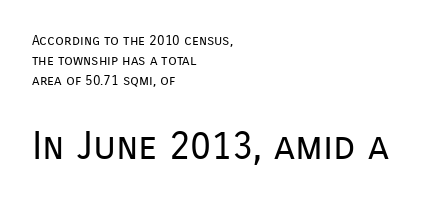
The image shows 39 px regular-weight sans-serif type, upright; set left-aligned, normal line spacing (1.42x), normal letter spacing, not underlined; the second (bottom) block is 2.79x larger; low stroke contrast and a medium x-height.
